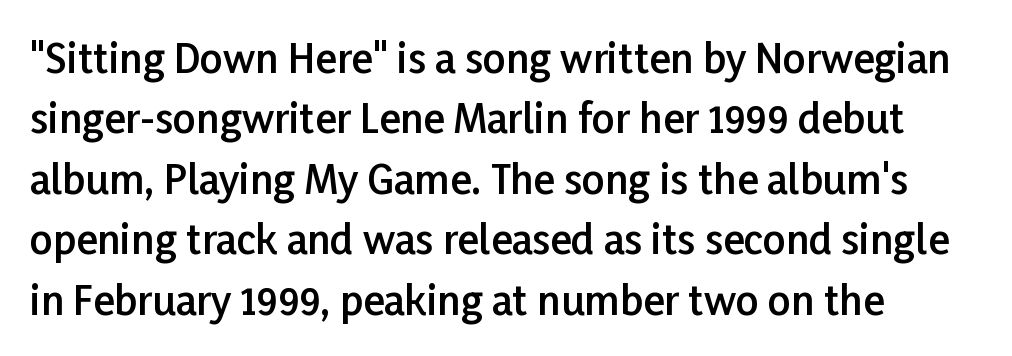
Q: Is the text bold? A: Semi-bold.
Q: Is the text italic (slanted)? A: No, it is upright.
Q: Is the typeface a serif or a sans-serif typeface? A: Sans-serif.
Q: Is the text underlined? A: No.
Q: How is the paragraph aligned? A: Left-aligned.
Q: Is the spacing between letters normal or unusually wide? A: Normal.
Q: Is the spacing between lines tight, normal or loose? A: Normal.
Q: Width (condensed, normal, or wide)? A: Normal.
Q: Stroke contrast? A: Low.
Q: x-height? A: Medium.
Q: Monospaced? A: No.
